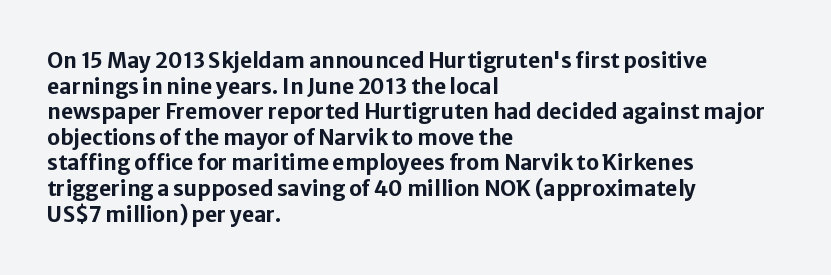
The image shows 21 px bold type, upright; set left-aligned, line spacing 1.22x, normal letter spacing, not underlined.
